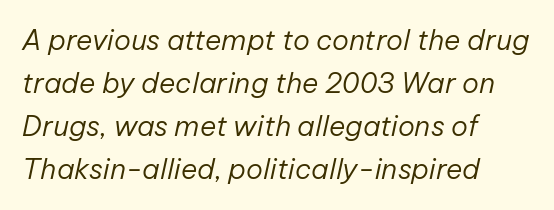
Q: Is the text bold? A: No.
Q: Is the text italic (slanted)? A: Yes, it leans right by about 12 degrees.
Q: Is the text underlined? A: No.
Q: How is the paragraph aligned? A: Left-aligned.
Q: Is the spacing between letters normal or unusually wide? A: Normal.
Q: Is the spacing between lines tight, normal or loose? A: Normal.
Q: Width (condensed, normal, or wide)? A: Normal.
Q: Stroke contrast? A: Low.
Q: x-height? A: Medium.
Q: Monospaced? A: No.
